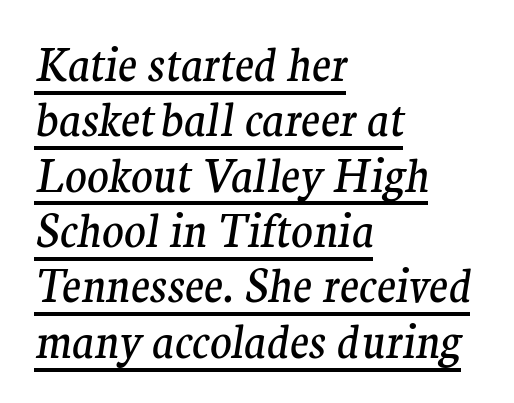
Q: Is the text bold? A: No.
Q: Is the text italic (slanted)? A: Yes, it leans right by about 9 degrees.
Q: Is the typeface a serif or a sans-serif typeface? A: Serif.
Q: Is the text underlined? A: Yes.
Q: How is the paragraph aligned? A: Left-aligned.
Q: Is the spacing between letters normal or unusually wide? A: Normal.
Q: Width (condensed, normal, or wide)? A: Normal.
Q: Stroke contrast? A: Medium.
Q: x-height? A: Medium.
Q: Monospaced? A: No.
